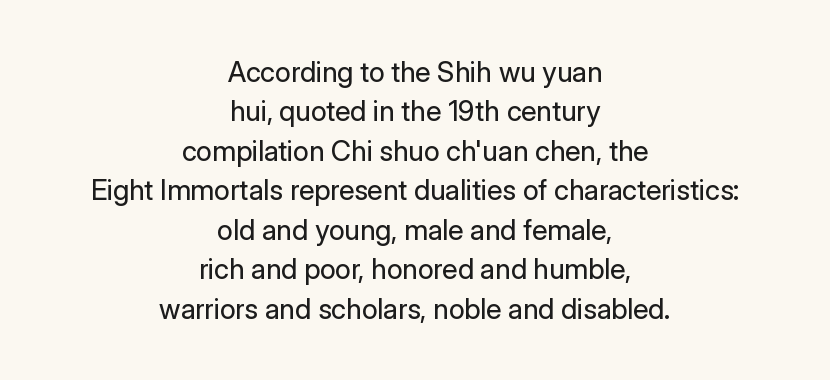
The image shows 28 px regular-weight sans-serif type, upright; set centered, normal line spacing (1.41x), normal letter spacing, not underlined; low stroke contrast and a medium x-height.
